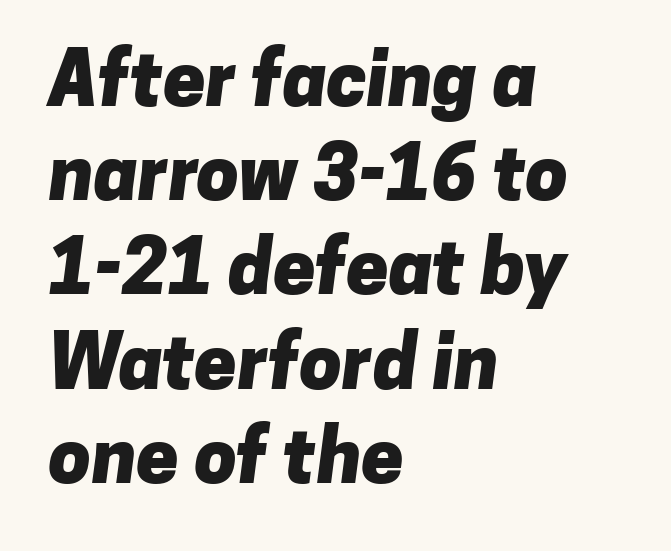
The image shows 76 px heavy sans-serif type; set left-aligned, line spacing 1.24x, normal letter spacing, not underlined; low stroke contrast and a medium x-height.
